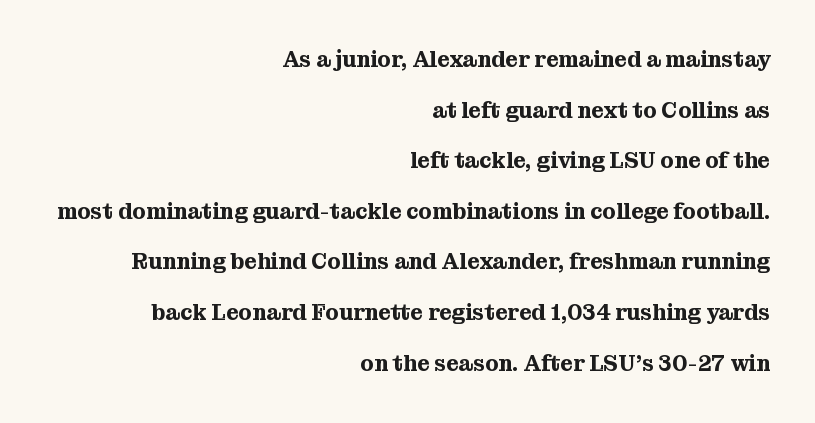
{"italic": "no", "underline": "no", "align": "right", "line_spacing": "loose", "line_spacing_ratio": 2.3, "letter_spacing": "normal", "letter_spacing_em": 0.0, "glyph_px": 22}
